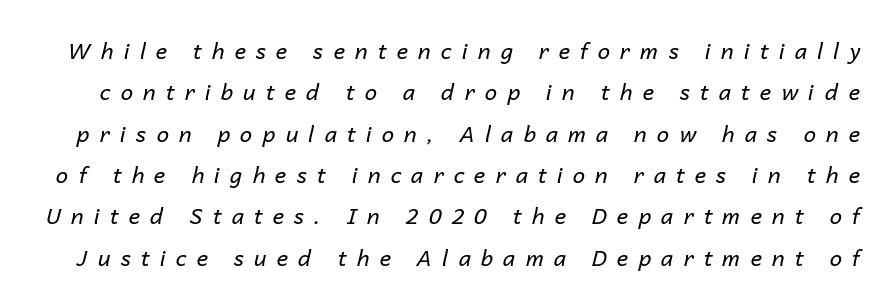
Q: Is the text bold? A: No.
Q: Is the text italic (slanted)? A: Yes, it leans right by about 14 degrees.
Q: Is the text underlined? A: No.
Q: Is the spacing between letters normal or unusually wide? A: Unusually wide.
